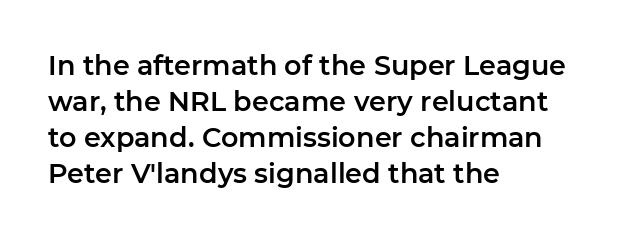
Vertically, the passage feels balanced, rows spaced as you'd expect. The face used here is rendered with its standard letterfit. The words here are not underlined. Posture: straight, roman, zero tilt.
